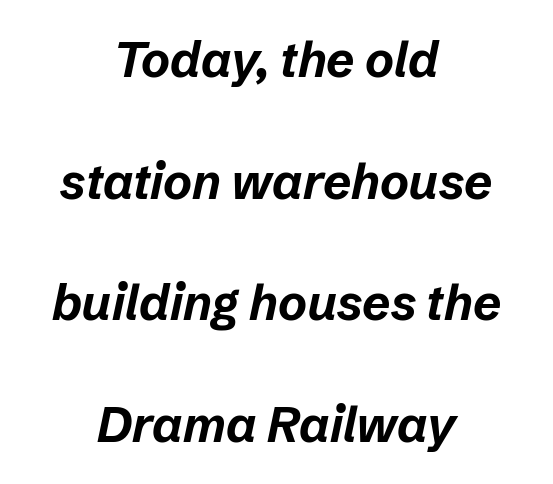
Tracking here is standard; glyphs follow each other at the usual distance. Quick note: underline off. Rendered with sloped, italic letterforms. Do the characters align in a grid? No, the font is proportional. Weight check: bold — yes, fully. Alignment: centered.
